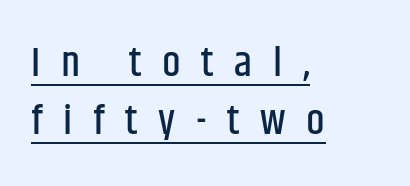
The lines are quadded left. Tall strokes in this sample are plumb rather than angled. There is plenty of visible air inserted between adjacent glyphs. Examine the stroke ends and you'll find no serifs. Line spacing here is normal. Beneath each row of characters lies a ruled line.
